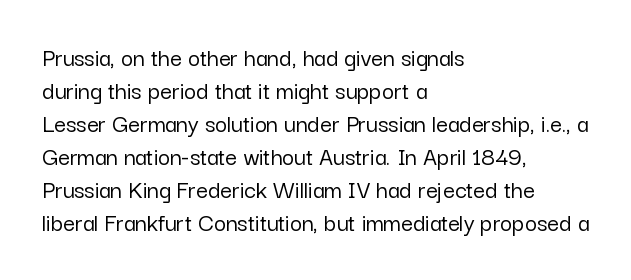
The image shows 26 px text type, upright; set left-aligned, normal line spacing (1.27x), normal letter spacing, not underlined.
